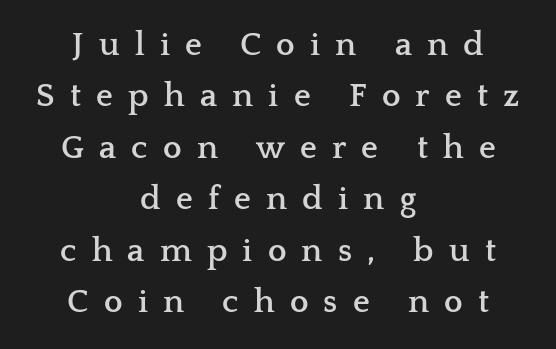
Q: Is the text bold? A: Yes.
Q: Is the text italic (slanted)? A: No, it is upright.
Q: Is the typeface a serif or a sans-serif typeface? A: Serif.
Q: Is the text underlined? A: No.
Q: How is the paragraph aligned? A: Centered.
Q: Is the spacing between letters normal or unusually wide? A: Unusually wide.
Q: Is the spacing between lines tight, normal or loose? A: Normal.
Q: Width (condensed, normal, or wide)? A: Wide.
Q: Stroke contrast? A: Low.
Q: x-height? A: Medium.
Q: Monospaced? A: No.
